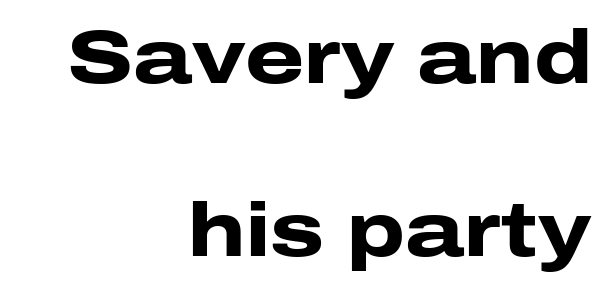
The image shows 76 px heavy, wide sans-serif type, upright; set right-aligned, loose line spacing (2.28x), normal letter spacing, not underlined; low stroke contrast and a medium x-height.
